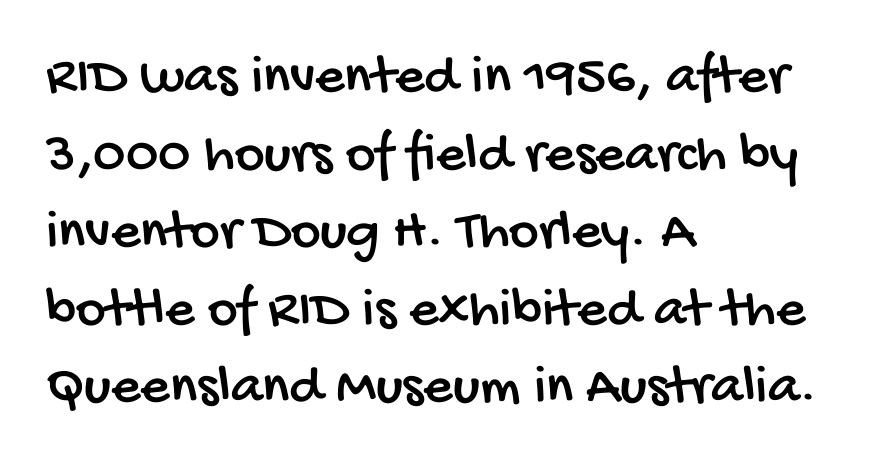
Q: Is the typeface a serif or a sans-serif typeface? A: Sans-serif.
Q: Is the text underlined? A: No.
Q: How is the paragraph aligned? A: Left-aligned.
Q: Is the spacing between letters normal or unusually wide? A: Normal.
Q: Is the spacing between lines tight, normal or loose? A: Normal.
Q: Width (condensed, normal, or wide)? A: Condensed.
Q: Stroke contrast? A: Low.
Q: x-height? A: Large.
Q: Monospaced? A: No.
